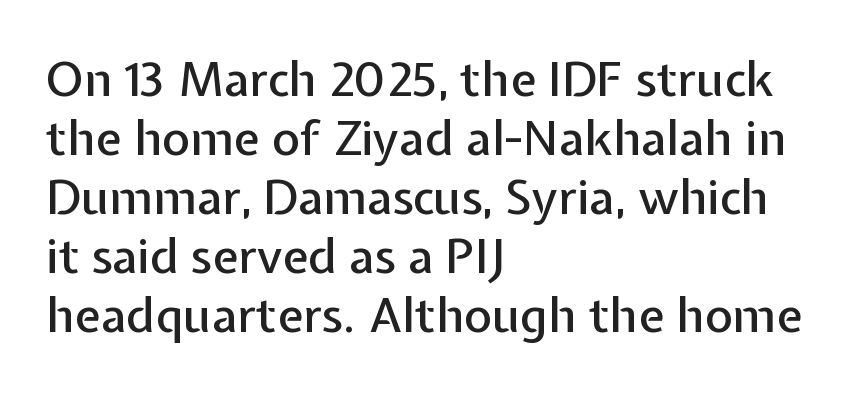
In terms of letterspacing, this is plain default setting. Are there feet on the stems? There aren't — it's a sans. The axis of the letterforms is exactly vertical. Horizontal alignment here is leftward, the default for most running prose. Honestly, there is no underline to notice here at all.
